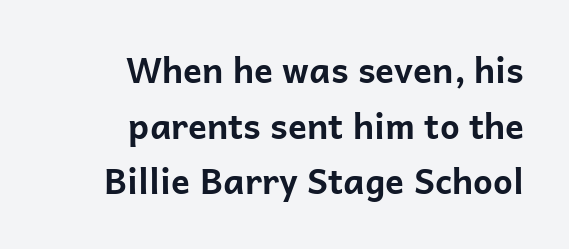
Look at the stroke-to-counter ratio: heavy, a bold. The passage shown stacks its lines at a standard gap. Is there any slant? The stems are plumb. The lines are quadded right. To sum up the face: it is a sans, with no serifs. The face used here is proportionally spaced, like ordinary book or web type.
